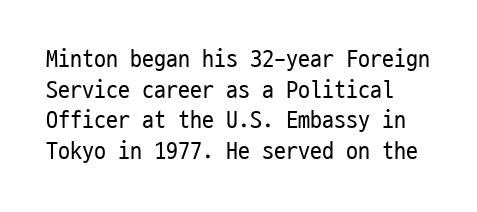
The image shows 24 px text type, upright; set normal line spacing (1.28x), normal letter spacing, not underlined.
